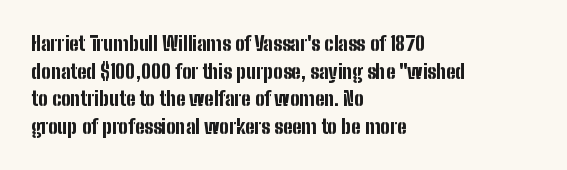
Q: Is the text bold? A: Yes.
Q: Is the text italic (slanted)? A: No, it is upright.
Q: Is the text underlined? A: No.
Q: How is the paragraph aligned? A: Left-aligned.
Q: Is the spacing between letters normal or unusually wide? A: Normal.
Q: Is the spacing between lines tight, normal or loose? A: Normal.
